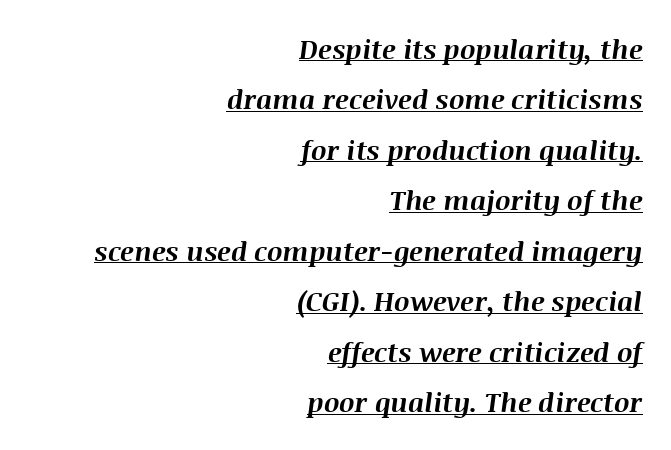
If you drew a ruler down the right edge, every line would touch it. Like a heading marked for emphasis, these lines bear an underscore. Is the type slanted? Yes — the strokes lean at a clear angle. These lines keep a tight, regular rhythm from letter to letter. A dark, heavy texture on the line: the type is bold.
